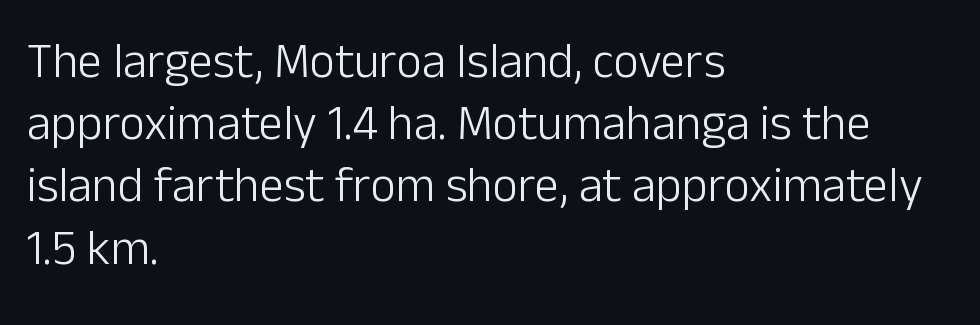
Q: Is the text bold? A: No.
Q: Is the text italic (slanted)? A: No, it is upright.
Q: Is the typeface a serif or a sans-serif typeface? A: Sans-serif.
Q: Is the text underlined? A: No.
Q: How is the paragraph aligned? A: Left-aligned.
Q: Is the spacing between letters normal or unusually wide? A: Normal.
Q: Is the spacing between lines tight, normal or loose? A: Normal.
Q: Width (condensed, normal, or wide)? A: Normal.
Q: Stroke contrast? A: Low.
Q: x-height? A: Medium.
Q: Monospaced? A: No.
